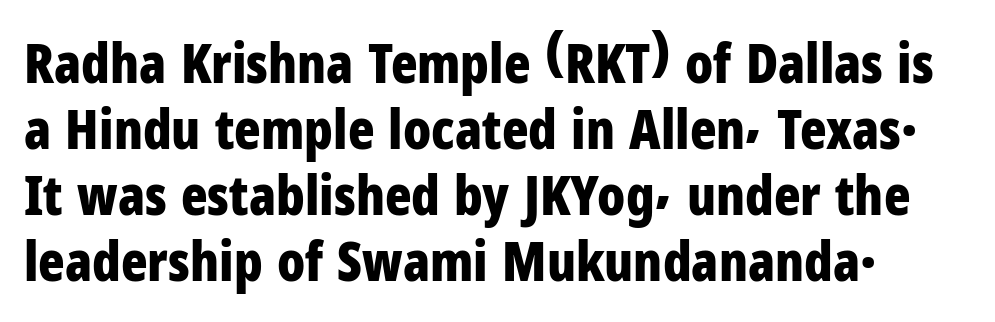
Horizontal alignment here is leftward, the default for most running prose. I'd describe the lettering as bold — thick and assertive. These lines keep a tight, regular rhythm from letter to letter. Words float on clear page, feet unadorned. Do the letters lean? They stand straight. Each letter keeps its own natural width here, so spacing adapts to shape.
